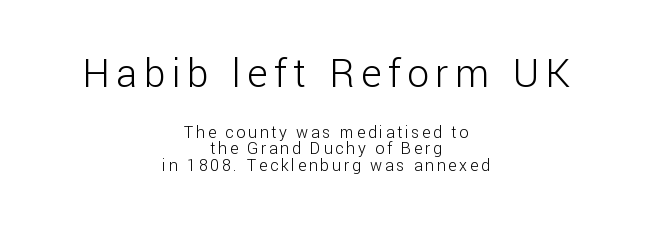
The image shows 39 px light sans-serif type, upright; set centered, tight line spacing (1.06x), not underlined; the first (top) block is 2.44x larger; low stroke contrast and a medium x-height.
